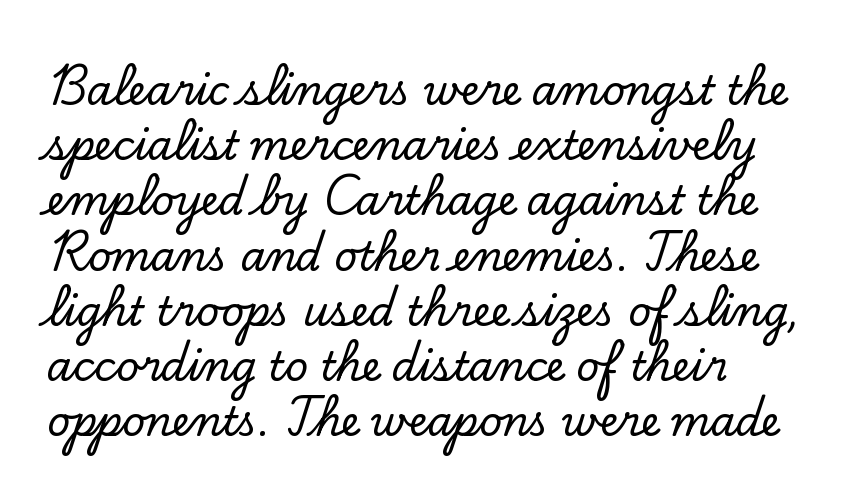
{"serif": "yes", "width": "normal", "stroke_contrast": "low", "x_height": "small", "monospaced": "no", "underline": "no", "align": "left", "line_spacing": "normal", "line_spacing_ratio": 1.38, "letter_spacing": "normal", "letter_spacing_em": 0.0, "glyph_px": 40}
